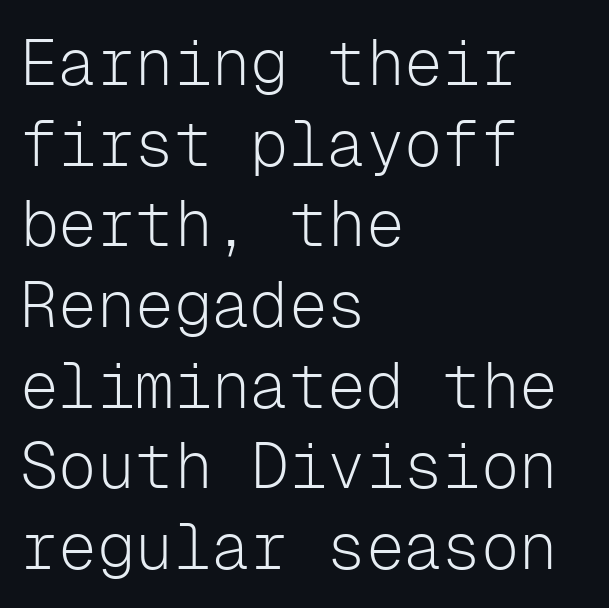
The image shows 64 px light sans-serif type, upright, monospaced; set left-aligned, normal line spacing (1.26x), normal letter spacing, not underlined; low stroke contrast and a medium x-height.
